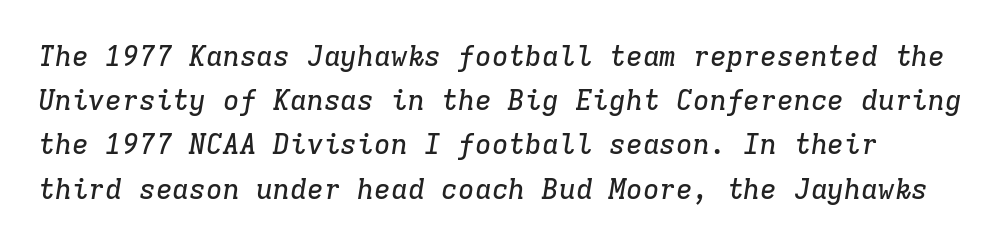
{"serif": "yes", "italic": "yes", "lean": "right", "slant_degrees": 9, "width": "normal", "stroke_contrast": "low", "x_height": "medium", "monospaced": "yes", "underline": "no", "line_spacing": "normal", "line_spacing_ratio": 1.58, "letter_spacing": "normal", "letter_spacing_em": 0.0, "glyph_px": 28}
